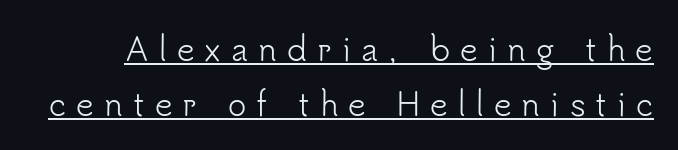
The image shows 31 px light sans-serif type, upright; set line spacing 1.77x, unusually wide letter spacing (+0.33 em), underlined; low stroke contrast and a small x-height.
